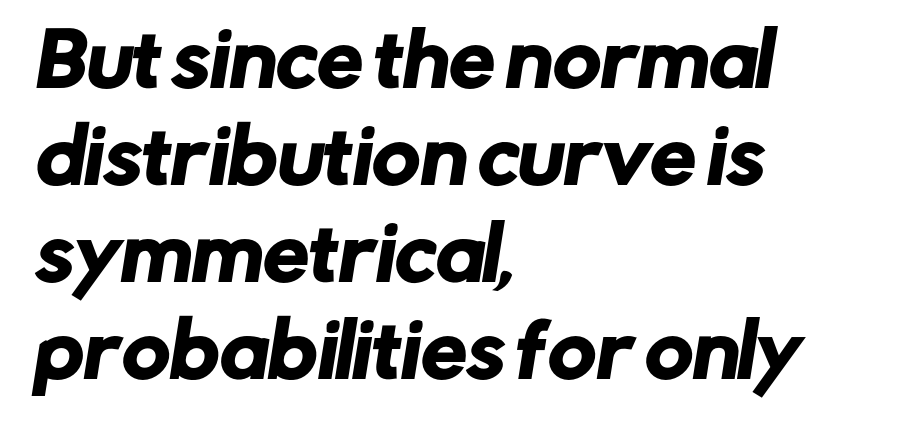
The image shows 73 px sans-serif type; set left-aligned, normal line spacing (1.33x), normal letter spacing, not underlined; low stroke contrast and a medium x-height.
